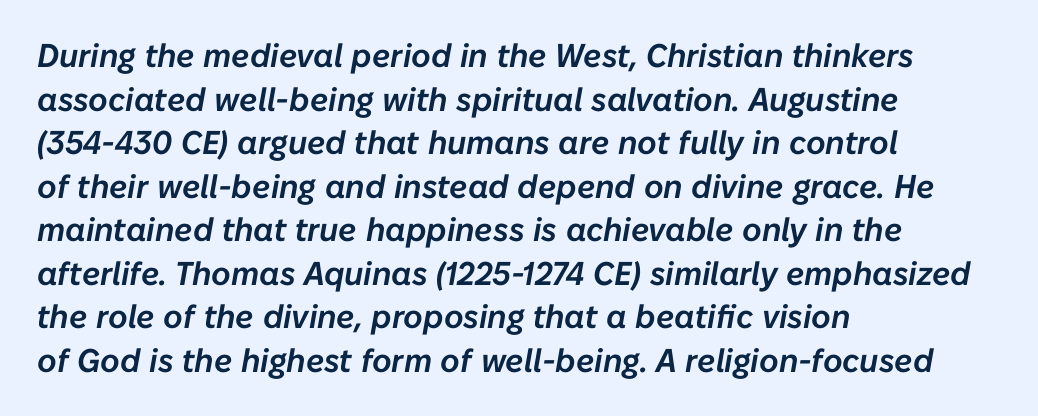
The ragged edge is on the right, which tells us the setting is flush left. Looking at the ascenders, they clearly lean. Character widths vary here, with narrow letters taking less room than wide ones. If you measured baseline to baseline, you'd find a middling distance. Inter-character spacing is left at the font's built-in metrics. Unmarked baselines from the first word to the last.
